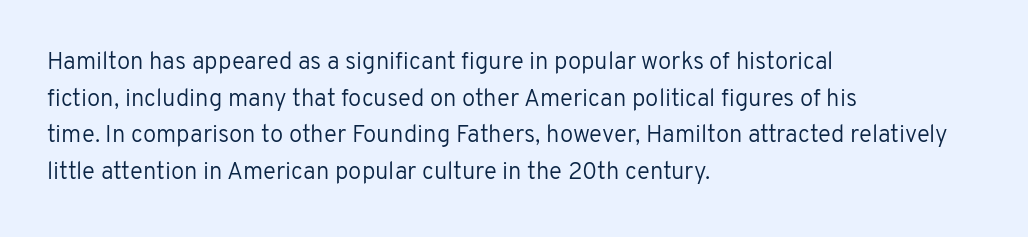
The image shows 24 px text type, upright; set left-aligned, normal line spacing (1.53x), normal letter spacing, not underlined.
